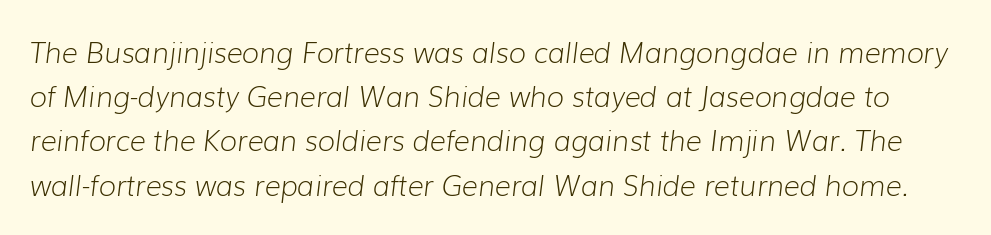
{"italic": "yes", "lean": "right", "slant_degrees": 7, "bold": "no", "weight": "light", "width": "normal", "stroke_contrast": "low", "x_height": "medium", "monospaced": "no", "underline": "no", "line_spacing": "normal", "line_spacing_ratio": 1.58, "letter_spacing": "normal", "letter_spacing_em": 0.0, "glyph_px": 28}
